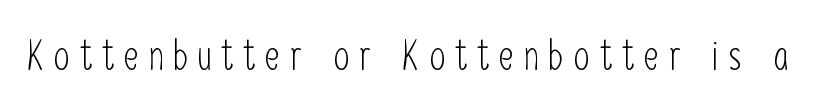
The image shows 41 px light, condensed sans-serif type, upright; set unusually wide letter spacing (+0.24 em), not underlined; low stroke contrast and a medium x-height.
